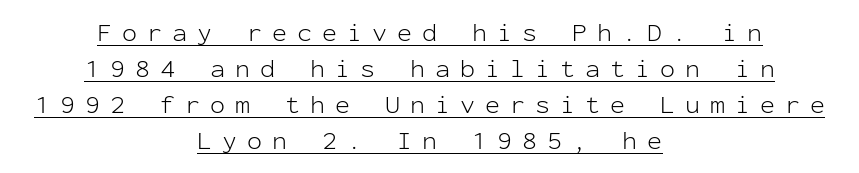
{"italic": "no", "bold": "no", "underline": "yes", "align": "center", "line_spacing": "normal", "line_spacing_ratio": 1.44, "letter_spacing": "wide", "letter_spacing_em": 0.4, "glyph_px": 25}
